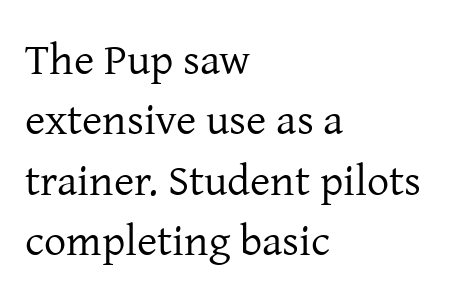
{"serif": "yes", "italic": "no", "bold": "no", "weight": "regular", "width": "normal", "stroke_contrast": "low", "x_height": "medium", "monospaced": "no", "underline": "no", "align": "left", "line_spacing": "normal", "line_spacing_ratio": 1.37, "letter_spacing": "normal", "letter_spacing_em": 0.0, "glyph_px": 44}
